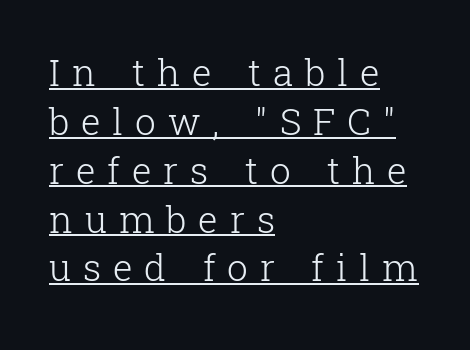
{"serif": "yes", "italic": "no", "bold": "no", "weight": "light", "width": "normal", "stroke_contrast": "low", "x_height": "medium", "monospaced": "no", "underline": "yes", "align": "left", "line_spacing": "normal", "line_spacing_ratio": 1.32, "letter_spacing": "wide", "letter_spacing_em": 0.32, "glyph_px": 37}
